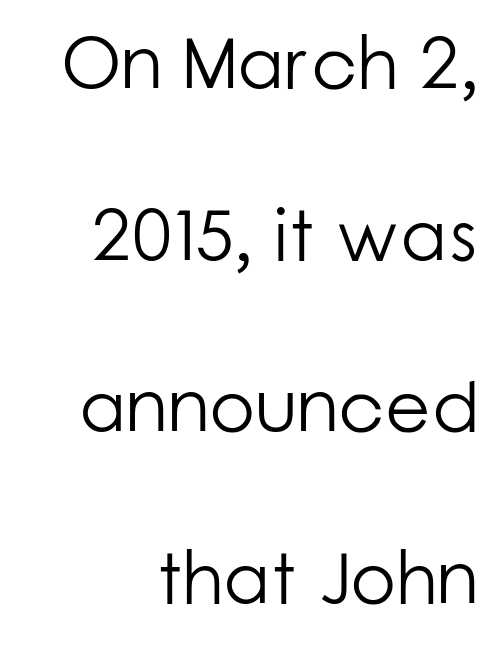
The image shows 74 px light sans-serif type, upright; set right-aligned, loose line spacing (2.32x), normal letter spacing, not underlined; low stroke contrast and a medium x-height.
